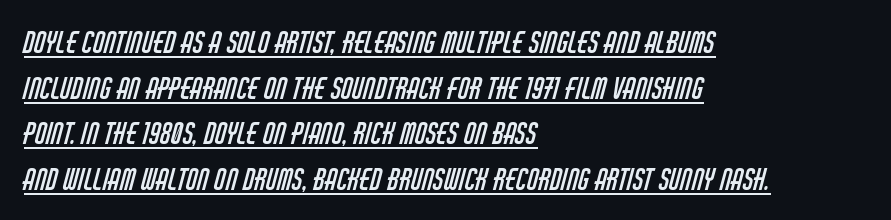
This is underlined copy, the kind a proofreader might mark for attention. Leading: standard. Note the varied advance widths — an 'i' is clearly narrower than an 'm'. Does the copy run flush right? No — it runs flush left. The weight would be labelled regular, book, light, or lighter still. Typographically, this falls in the sans-serif category.
